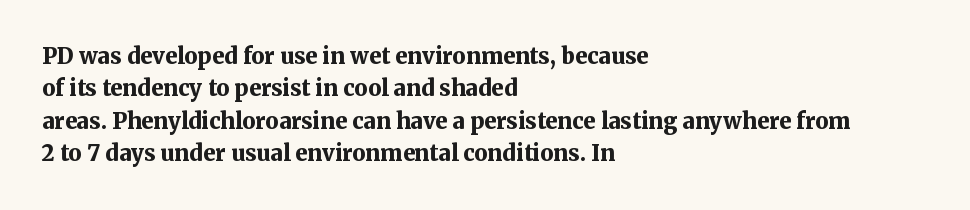
This block has exactly the height ordinary leading produces. A roman cut, with each character standing at attention. Typesetter's note: full bold, strokes at maximum text heaviness. The rendering anchors every line to the left-hand side.
